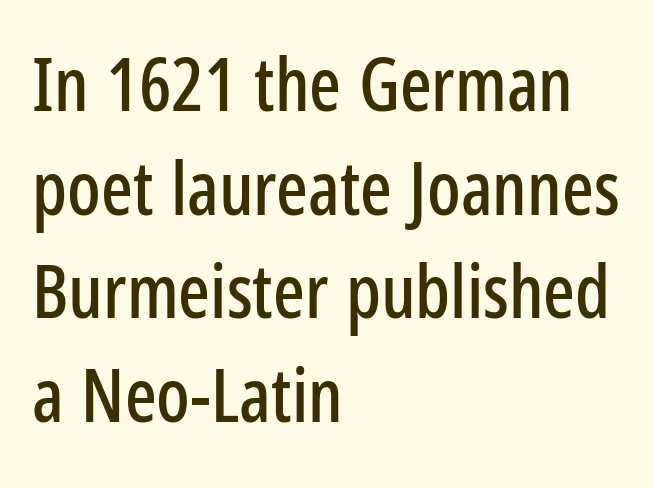
The image shows 74 px condensed sans-serif type, upright; set left-aligned, normal line spacing (1.4x), normal letter spacing, not underlined; low stroke contrast and a medium x-height.
